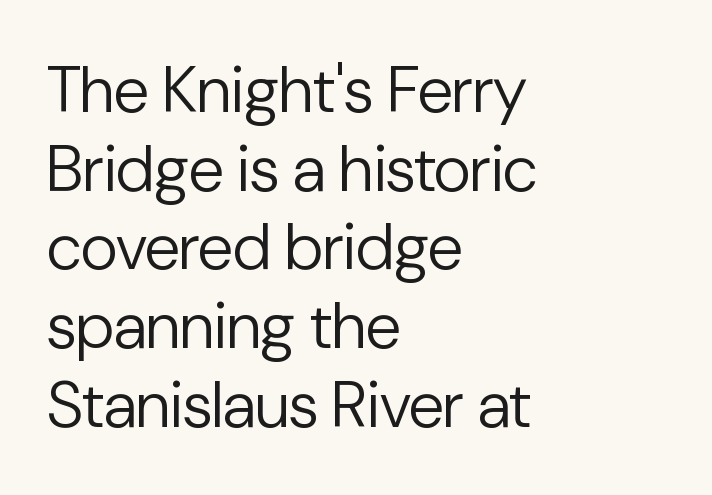
Q: Is the text bold? A: No.
Q: Is the text italic (slanted)? A: No, it is upright.
Q: Is the typeface a serif or a sans-serif typeface? A: Sans-serif.
Q: Is the text underlined? A: No.
Q: How is the paragraph aligned? A: Left-aligned.
Q: Is the spacing between letters normal or unusually wide? A: Normal.
Q: Width (condensed, normal, or wide)? A: Normal.
Q: Stroke contrast? A: Low.
Q: x-height? A: Medium.
Q: Monospaced? A: No.
